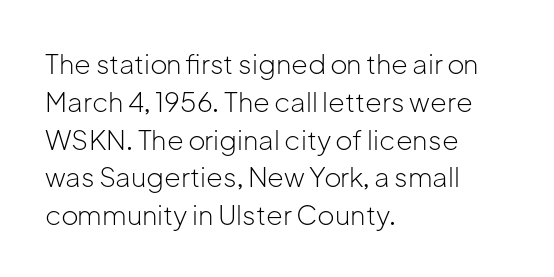
{"italic": "no", "bold": "no", "underline": "no", "align": "left", "line_spacing": "normal", "line_spacing_ratio": 1.4, "letter_spacing": "normal", "letter_spacing_em": 0.0, "glyph_px": 27}
